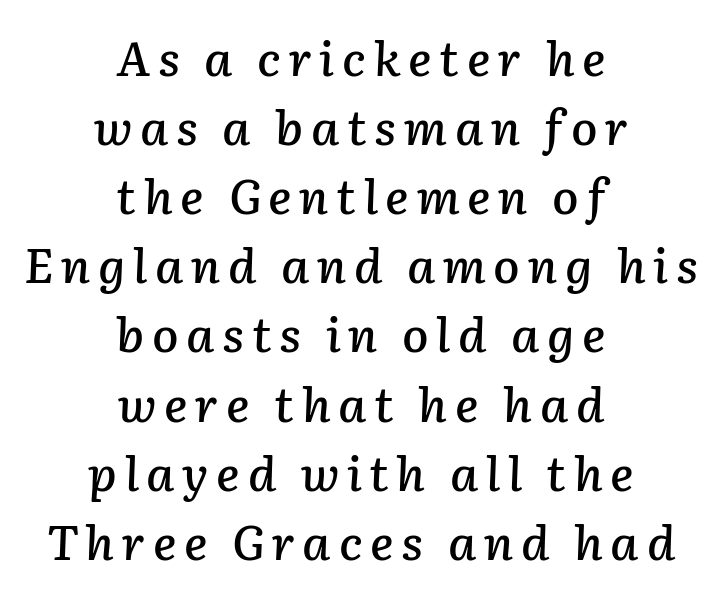
In CSS terms this would be text-align: center. Looks like regular typesetting: each glyph gets only the width it needs. Emphasis-style slanted type is in use. The space directly below the letters is spotless. How would I describe the line gaps? Plain and ordinary.
